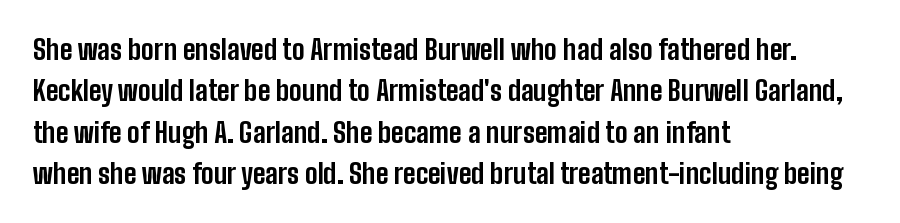
Q: Is the text bold? A: Yes.
Q: Is the text italic (slanted)? A: No, it is upright.
Q: Is the text underlined? A: No.
Q: How is the paragraph aligned? A: Left-aligned.
Q: Is the spacing between letters normal or unusually wide? A: Normal.
Q: Is the spacing between lines tight, normal or loose? A: Normal.
